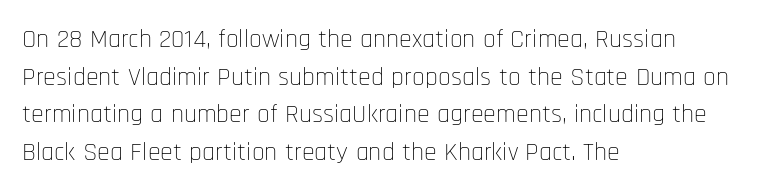
Q: Is the text bold? A: No.
Q: Is the text italic (slanted)? A: No, it is upright.
Q: Is the text underlined? A: No.
Q: How is the paragraph aligned? A: Left-aligned.
Q: Is the spacing between letters normal or unusually wide? A: Normal.
Q: Is the spacing between lines tight, normal or loose? A: Normal.
